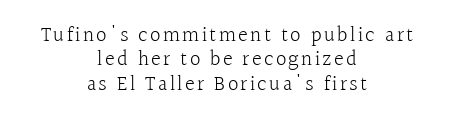
Q: Is the text bold? A: No.
Q: Is the text italic (slanted)? A: No, it is upright.
Q: Is the text underlined? A: No.
Q: How is the paragraph aligned? A: Centered.
